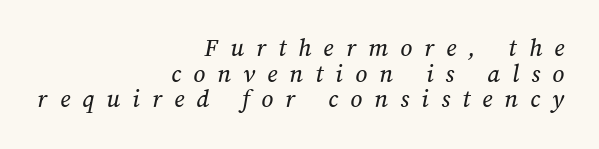
Q: Is the text underlined? A: No.
Q: How is the paragraph aligned? A: Right-aligned.
Q: Is the spacing between letters normal or unusually wide? A: Unusually wide.
Q: Is the spacing between lines tight, normal or loose? A: Tight.
